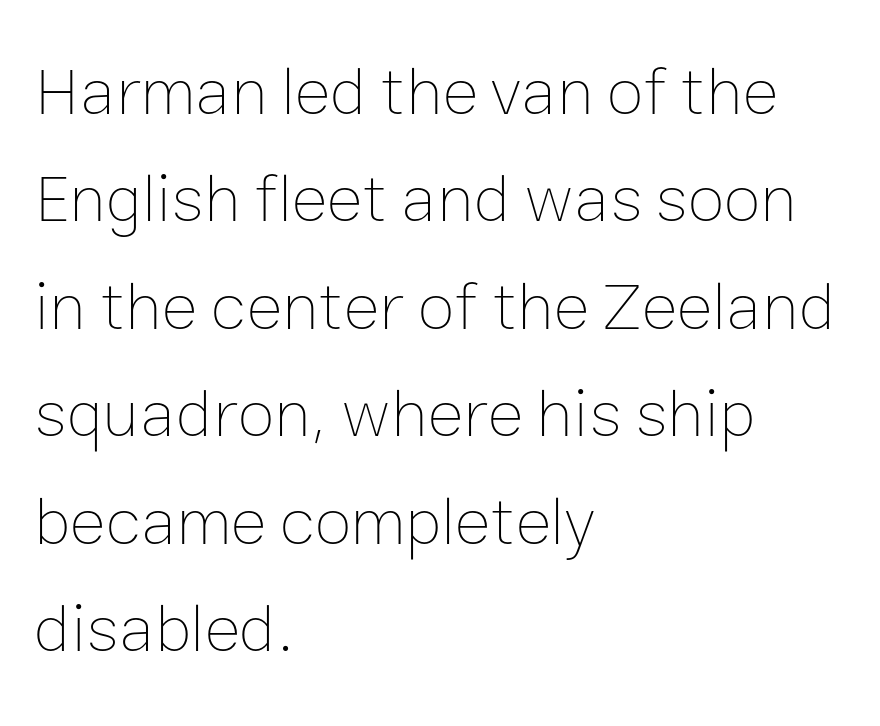
The image shows 68 px thin type, upright; set left-aligned, normal line spacing (1.58x), normal letter spacing, not underlined; low stroke contrast and a medium x-height.
